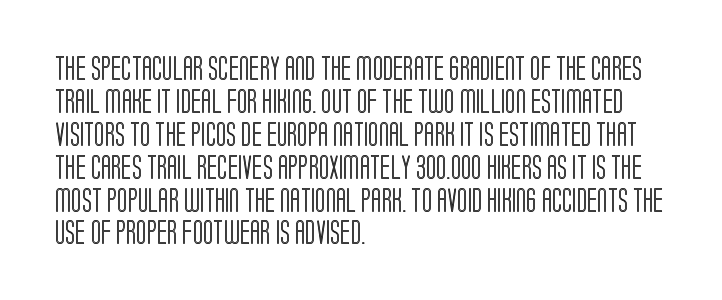
Q: Is the text italic (slanted)? A: No, it is upright.
Q: Is the text underlined? A: No.
Q: How is the paragraph aligned? A: Left-aligned.
Q: Is the spacing between letters normal or unusually wide? A: Normal.
Q: Is the spacing between lines tight, normal or loose? A: Normal.
